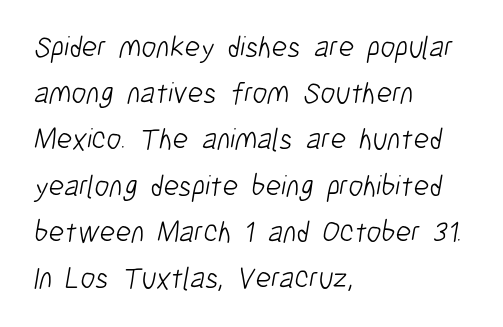
{"serif": "no", "bold": "no", "weight": "light", "width": "condensed", "stroke_contrast": "low", "x_height": "medium", "monospaced": "no", "underline": "no", "align": "left", "line_spacing": "normal", "line_spacing_ratio": 1.54, "letter_spacing": "normal", "letter_spacing_em": 0.0, "glyph_px": 30}
